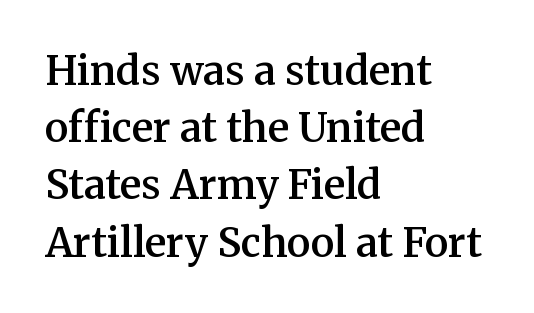
Q: Is the text bold? A: Semi-bold.
Q: Is the text italic (slanted)? A: No, it is upright.
Q: Is the typeface a serif or a sans-serif typeface? A: Serif.
Q: Is the text underlined? A: No.
Q: How is the paragraph aligned? A: Left-aligned.
Q: Is the spacing between letters normal or unusually wide? A: Normal.
Q: Is the spacing between lines tight, normal or loose? A: Normal.
Q: Width (condensed, normal, or wide)? A: Normal.
Q: Stroke contrast? A: Medium.
Q: x-height? A: Medium.
Q: Monospaced? A: No.
